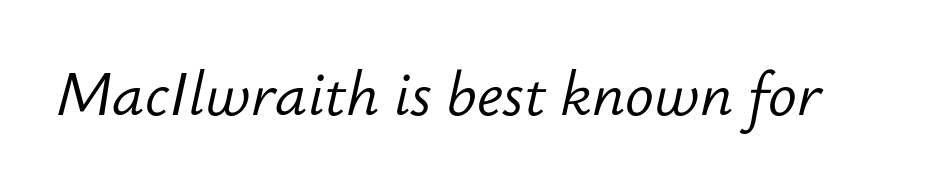
The image shows 60 px light type, italic (leaning right); set normal letter spacing, not underlined; low stroke contrast and a small x-height.
